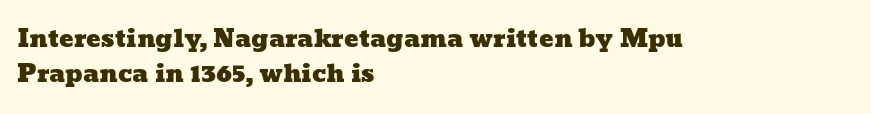
Q: Is the text underlined? A: No.
Q: How is the paragraph aligned? A: Left-aligned.
Q: Is the spacing between letters normal or unusually wide? A: Normal.
Q: Is the spacing between lines tight, normal or loose? A: Normal.
